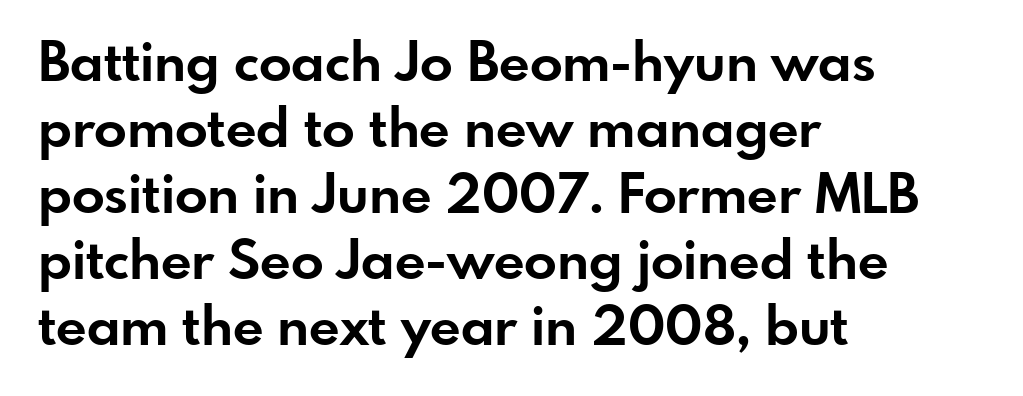
The image shows 54 px bold sans-serif type, upright; set left-aligned, line spacing 1.22x, normal letter spacing, not underlined; low stroke contrast and a small x-height.
